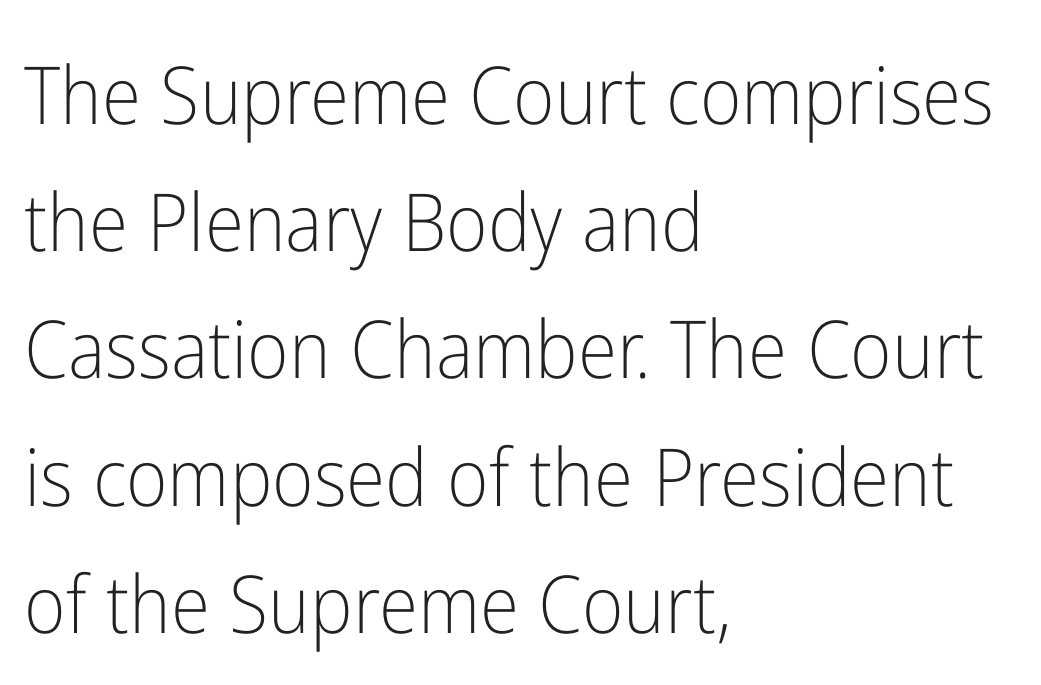
The image shows 80 px light, condensed sans-serif type, upright; set left-aligned, normal line spacing (1.59x), normal letter spacing, not underlined; low stroke contrast and a medium x-height.
